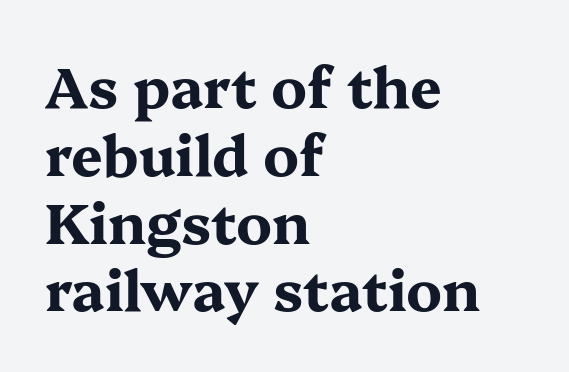
Q: Is the text bold? A: Yes.
Q: Is the text italic (slanted)? A: No, it is upright.
Q: Is the typeface a serif or a sans-serif typeface? A: Serif.
Q: Is the text underlined? A: No.
Q: How is the paragraph aligned? A: Left-aligned.
Q: Is the spacing between letters normal or unusually wide? A: Normal.
Q: Width (condensed, normal, or wide)? A: Wide.
Q: Stroke contrast? A: Medium.
Q: x-height? A: Medium.
Q: Monospaced? A: No.
